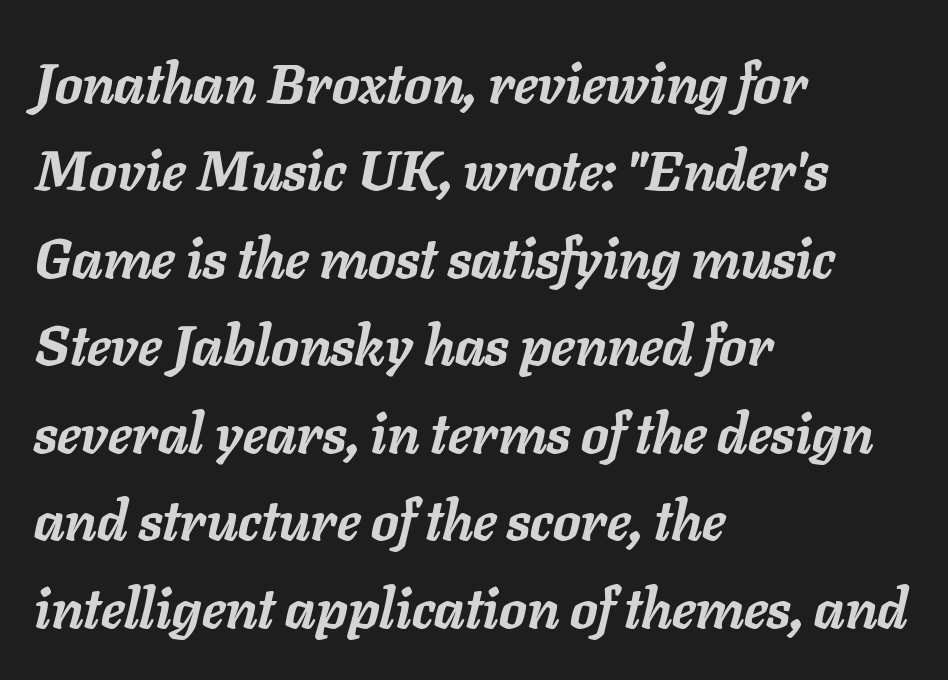
Q: Is the text bold? A: Yes.
Q: Is the text italic (slanted)? A: Yes, it leans right by about 11 degrees.
Q: Is the text underlined? A: No.
Q: How is the paragraph aligned? A: Left-aligned.
Q: Is the spacing between letters normal or unusually wide? A: Normal.
Q: Is the spacing between lines tight, normal or loose? A: Normal.
Q: Width (condensed, normal, or wide)? A: Normal.
Q: Stroke contrast? A: Low.
Q: x-height? A: Medium.
Q: Monospaced? A: No.
